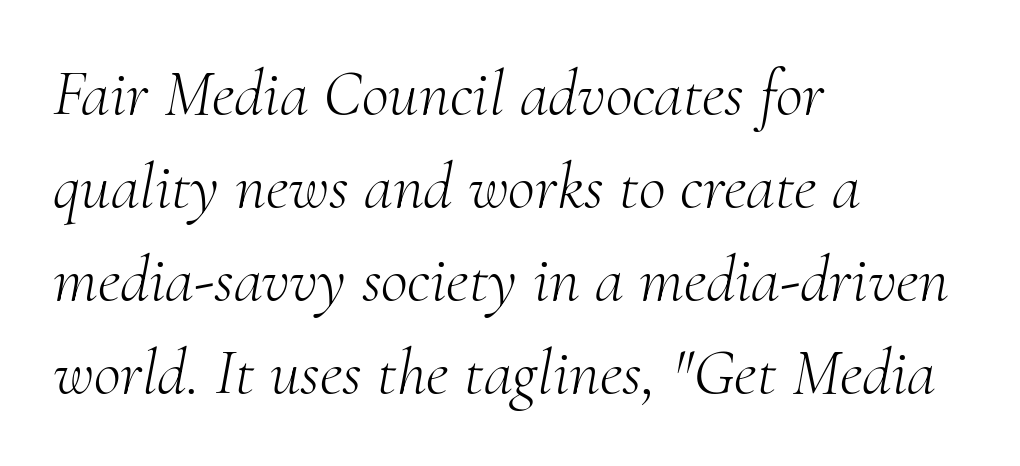
Posture: slanted. Glyph-to-glyph distance matches everyday printed text. The string is rendered with underlining switched off. A quiet, ordinary-to-light weight characterises the typeface.
